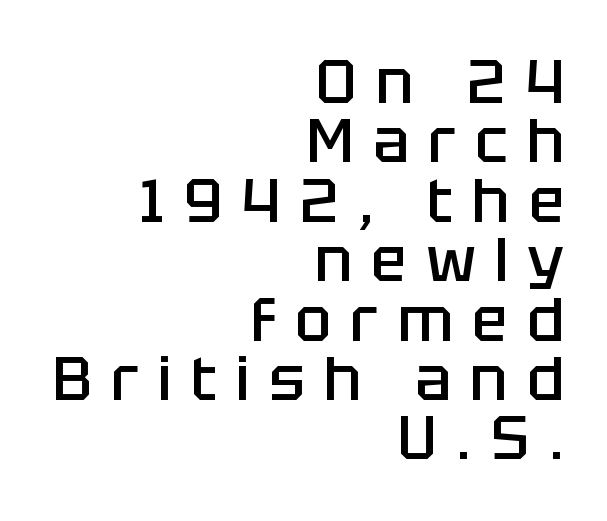
Spacing between characters has been opened up far beyond the box default. Ascenders rise straight up at ninety degrees. These words are printed semibold, heavier than regular yet not bold. You can tell from the bare stems that sans-serif type was used.
